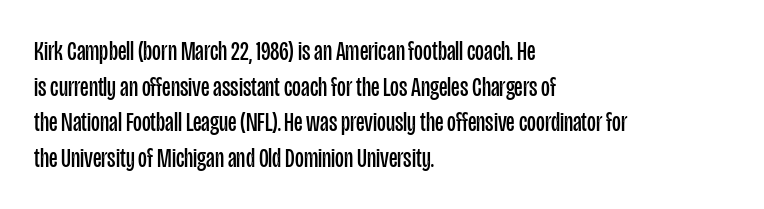
The image shows 27 px text type, upright; set left-aligned, normal line spacing (1.32x), normal letter spacing, not underlined.
